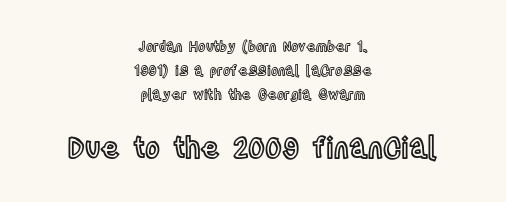
How are the letters spaced? Ordinarily, with no added tracking. Bare-footed words on every line. The letters in the lower block stand taller than those in the block above. Both edges are ragged and mirror each other, which tells us the setting is centered. Posture: straight, roman, zero tilt. These lines are rendered in a variable-pitch font.
